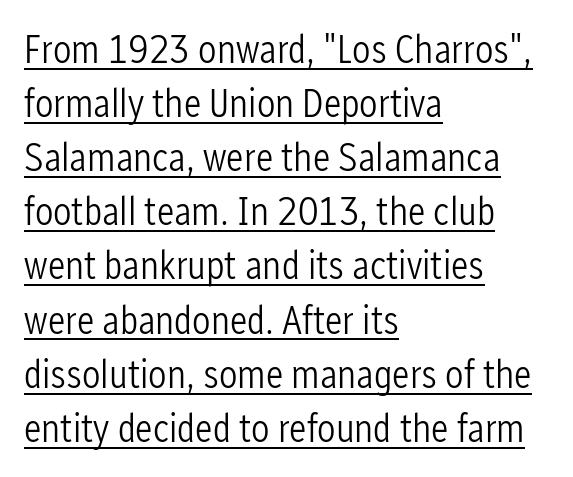
The font family rendered here belongs to the sans-serif group. Italic: no, the glyphs are upright roman. You could not count columns in this text — the font is proportionally spaced. Short and long lines alike share a common starting point at left. The tracking reads as untouched default to a designer's eye.
